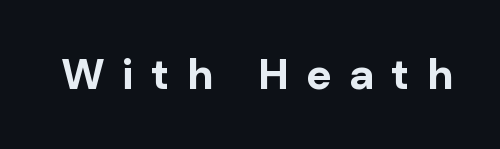
The image shows 43 px bold sans-serif type, upright; set unusually wide letter spacing (+0.4 em), not underlined; low stroke contrast and a medium x-height.
